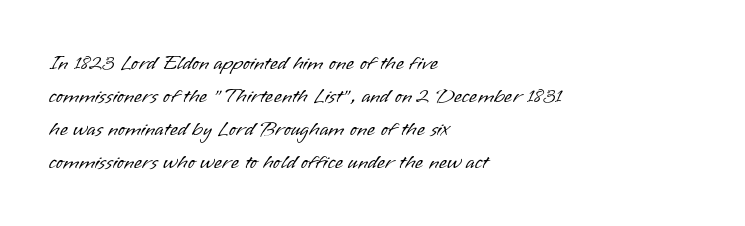
The image shows 21 px text type; set left-aligned, normal line spacing (1.57x), normal letter spacing, not underlined.
